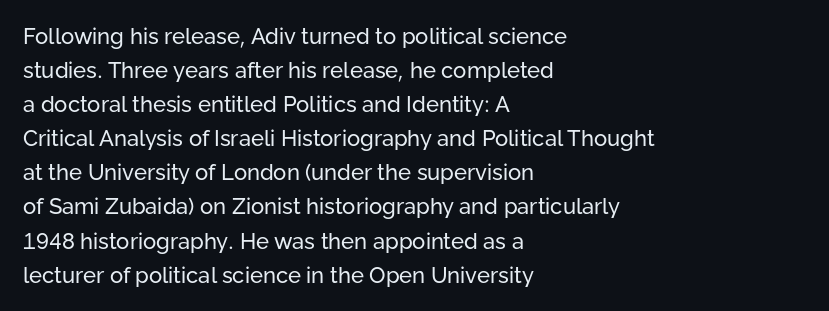
Caption: multi-line text, flush left, ragged right. Rendered with straight, roman letterforms. Beneath every word, the page is bare. Weight: not bold — regular or lighter. Nobody touched the tracking dial on this one. Vertically, the passage feels balanced, rows spaced as you'd expect.
